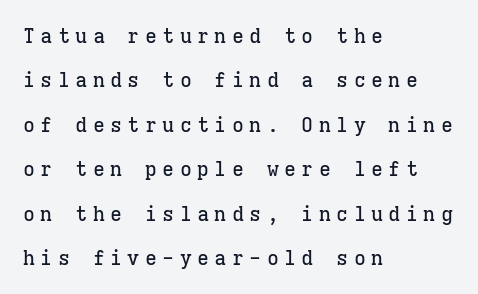
{"italic": "no", "underline": "no", "align": "left", "line_spacing": "loose", "line_spacing_ratio": 2.22, "letter_spacing": "wide", "letter_spacing_em": 0.27, "glyph_px": 20}
